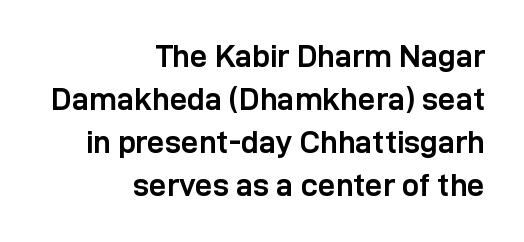
The space between consecutive lines is moderate. Type without underlining. A typesetter would call this zero additional tracking. The designer went with a sans here, leaving each stem footless. If you drew a line through each stem, it would be perfectly vertical.
